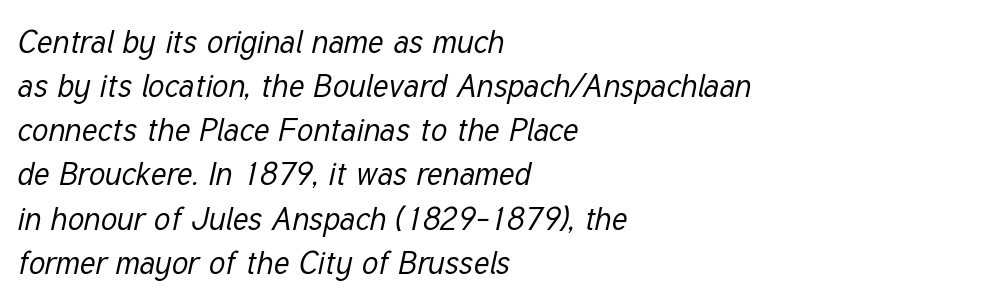
The image shows 32 px regular-weight, condensed type, italic (leaning right); set left-aligned, normal line spacing (1.38x), normal letter spacing, not underlined; low stroke contrast and a medium x-height.
